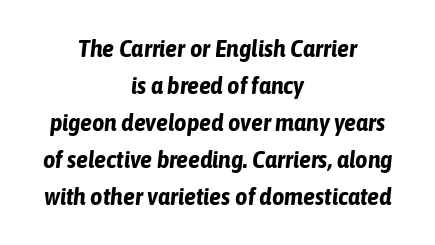
{"italic": "yes", "lean": "right", "slant_degrees": 6, "bold": "yes", "underline": "no", "align": "center", "line_spacing": "normal", "line_spacing_ratio": 1.54, "letter_spacing": "normal", "letter_spacing_em": 0.0, "glyph_px": 24}
